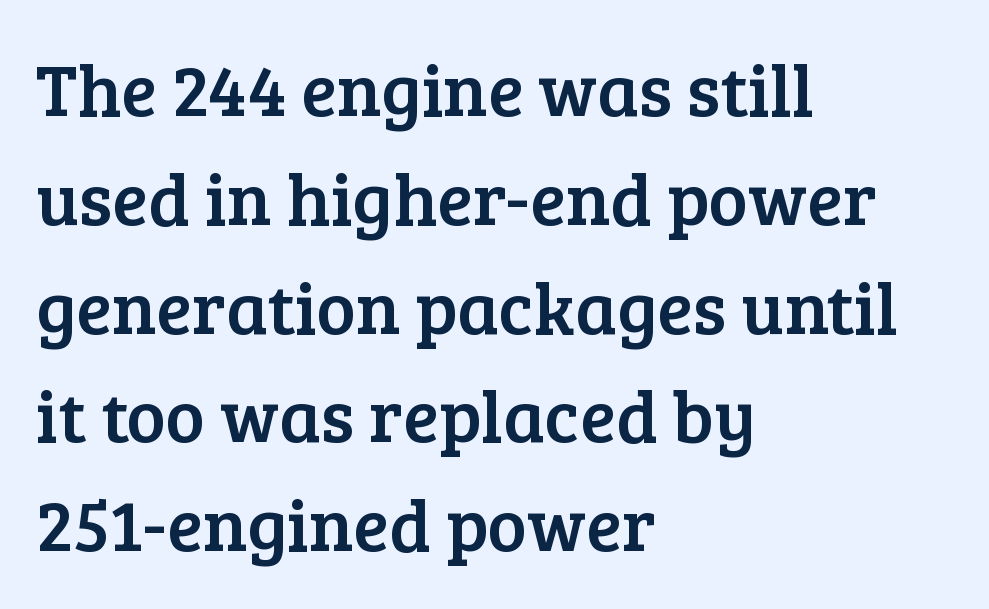
{"serif": "yes", "italic": "no", "width": "normal", "stroke_contrast": "low", "x_height": "medium", "monospaced": "no", "underline": "no", "align": "left", "line_spacing": "normal", "line_spacing_ratio": 1.47, "letter_spacing": "normal", "letter_spacing_em": 0.0, "glyph_px": 74}
